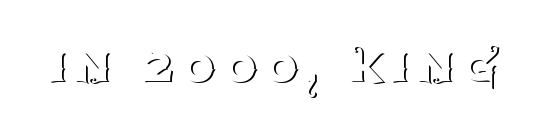
{"serif": "yes", "italic": "no", "bold": "no", "weight": "thin", "width": "normal", "stroke_contrast": "medium", "x_height": "large", "monospaced": "no", "underline": "no", "glyph_px": 56}
